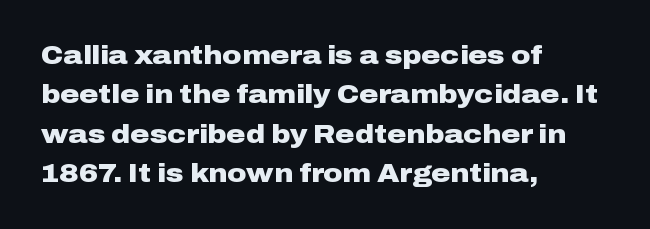
{"italic": "no", "bold": "yes", "underline": "no", "align": "left", "line_spacing": "normal", "line_spacing_ratio": 1.51, "letter_spacing": "normal", "letter_spacing_em": 0.0, "glyph_px": 26}
